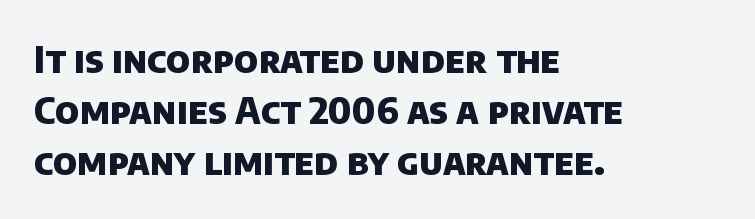
The image shows 37 px heavy sans-serif type; set left-aligned, normal line spacing (1.38x), normal letter spacing, not underlined; low stroke contrast and a large x-height.
